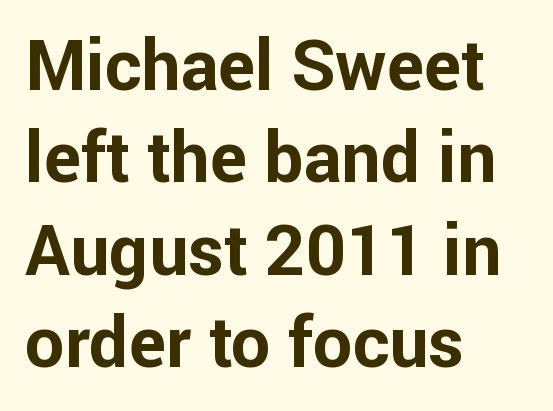
Q: Is the text bold? A: Yes.
Q: Is the text italic (slanted)? A: No, it is upright.
Q: Is the typeface a serif or a sans-serif typeface? A: Sans-serif.
Q: Is the text underlined? A: No.
Q: How is the paragraph aligned? A: Left-aligned.
Q: Is the spacing between letters normal or unusually wide? A: Normal.
Q: Is the spacing between lines tight, normal or loose? A: Normal.
Q: Width (condensed, normal, or wide)? A: Normal.
Q: Stroke contrast? A: Low.
Q: x-height? A: Medium.
Q: Monospaced? A: No.
